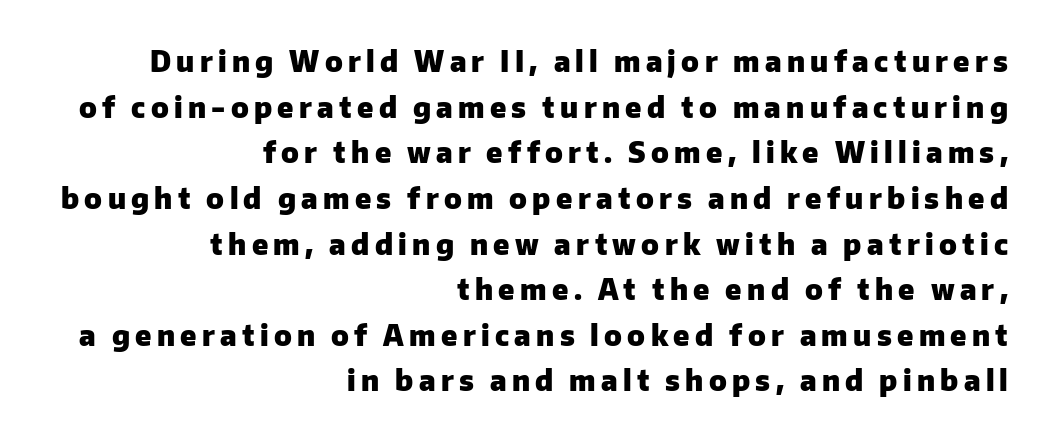
A typesetter would mark this as roman, not italic. What kind of face is this? One without serifs — a sans. Normally led — the rows are evenly, conventionally spaced. These lines are rendered in a variable-pitch font.
